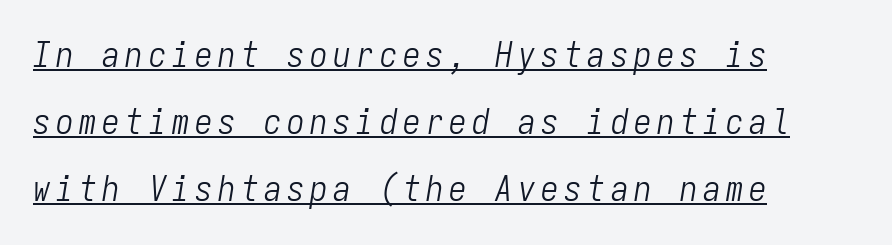
{"italic": "yes", "lean": "right", "slant_degrees": 9, "bold": "no", "weight": "light", "width": "condensed", "stroke_contrast": "low", "x_height": "medium", "monospaced": "yes", "underline": "yes", "align": "left", "line_spacing": "loose", "line_spacing_ratio": 1.92, "glyph_px": 35}
